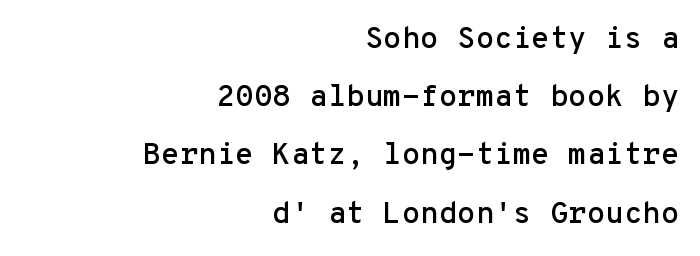
Q: Is the text italic (slanted)? A: No, it is upright.
Q: Is the typeface a serif or a sans-serif typeface? A: Sans-serif.
Q: Is the text underlined? A: No.
Q: How is the paragraph aligned? A: Right-aligned.
Q: Is the spacing between letters normal or unusually wide? A: Normal.
Q: Is the spacing between lines tight, normal or loose? A: Loose.
Q: Width (condensed, normal, or wide)? A: Normal.
Q: Stroke contrast? A: Low.
Q: x-height? A: Medium.
Q: Monospaced? A: Yes.
